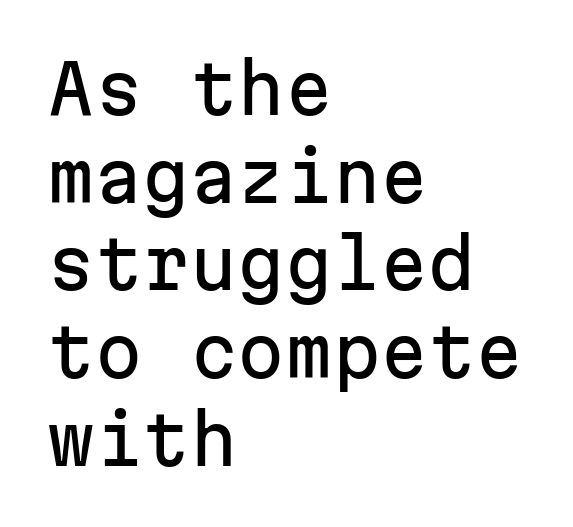
The zone under the glyphs is completely vacant. The lettering stays uniformly vertical, giving the passage a roman look. Letterform terminals end flat and unadorned throughout the passage. This rendering leaves character spacing at its baseline value.
